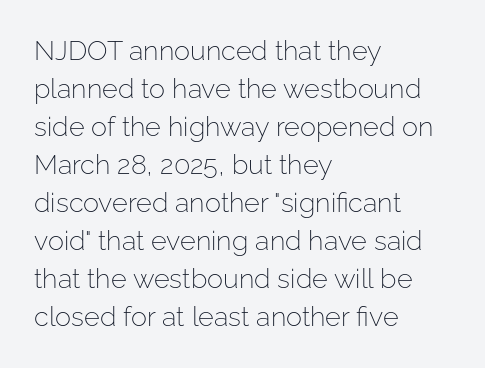
{"italic": "no", "bold": "no", "underline": "no", "align": "left", "line_spacing": "normal", "line_spacing_ratio": 1.41, "letter_spacing": "normal", "letter_spacing_em": 0.0, "glyph_px": 27}
